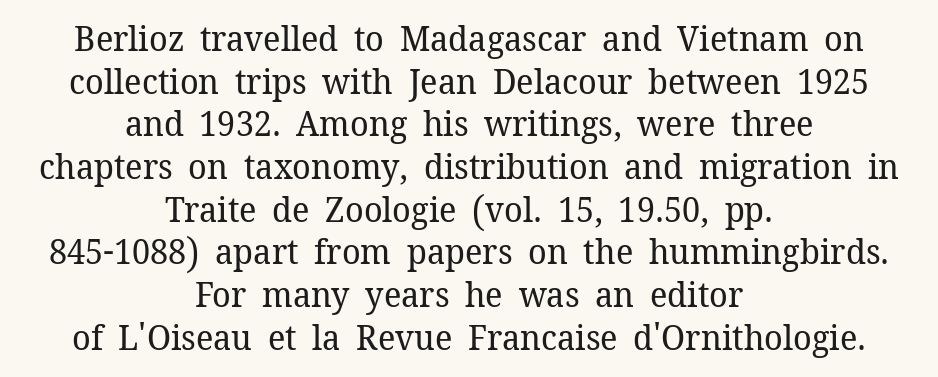
{"serif": "yes", "italic": "no", "bold": "no", "weight": "regular", "width": "normal", "stroke_contrast": "low", "x_height": "medium", "monospaced": "no", "underline": "no", "align": "center", "line_spacing_ratio": 1.22, "letter_spacing": "normal", "letter_spacing_em": 0.0, "glyph_px": 35}
